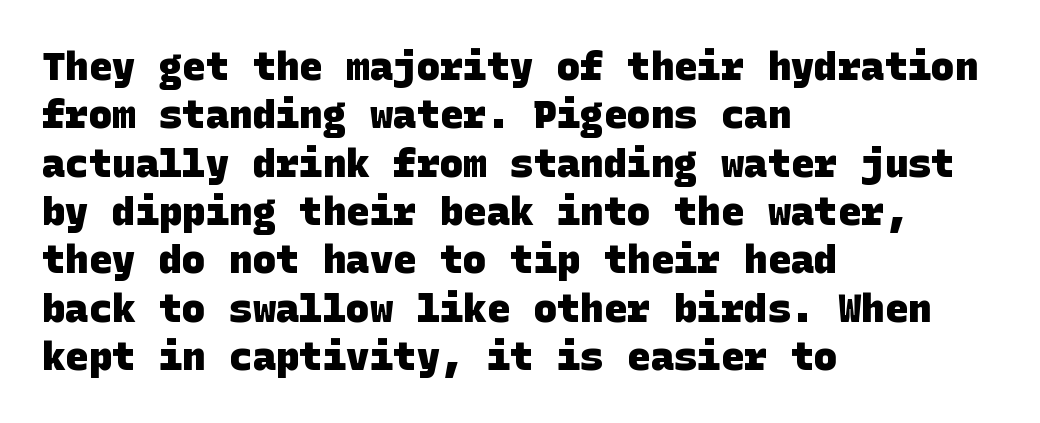
The image shows 39 px heavy sans-serif type; set left-aligned, line spacing 1.24x, normal letter spacing, not underlined; low stroke contrast and a large x-height.
